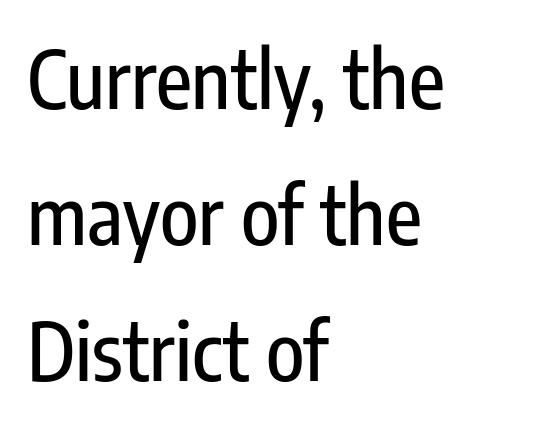
Q: Is the text italic (slanted)? A: No, it is upright.
Q: Is the typeface a serif or a sans-serif typeface? A: Sans-serif.
Q: Is the text underlined? A: No.
Q: How is the paragraph aligned? A: Left-aligned.
Q: Is the spacing between letters normal or unusually wide? A: Normal.
Q: Width (condensed, normal, or wide)? A: Condensed.
Q: Stroke contrast? A: Low.
Q: x-height? A: Medium.
Q: Monospaced? A: No.
